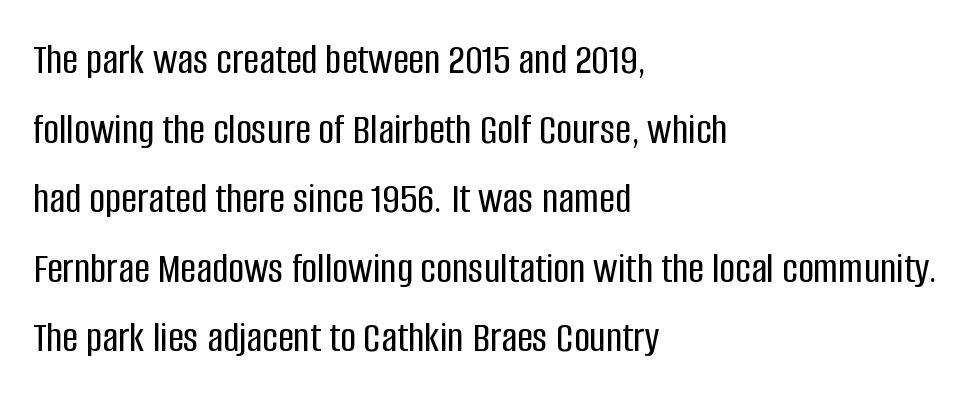
The image shows 44 px condensed sans-serif type, upright; set left-aligned, normal line spacing (1.58x), normal letter spacing, not underlined; low stroke contrast and a large x-height.
